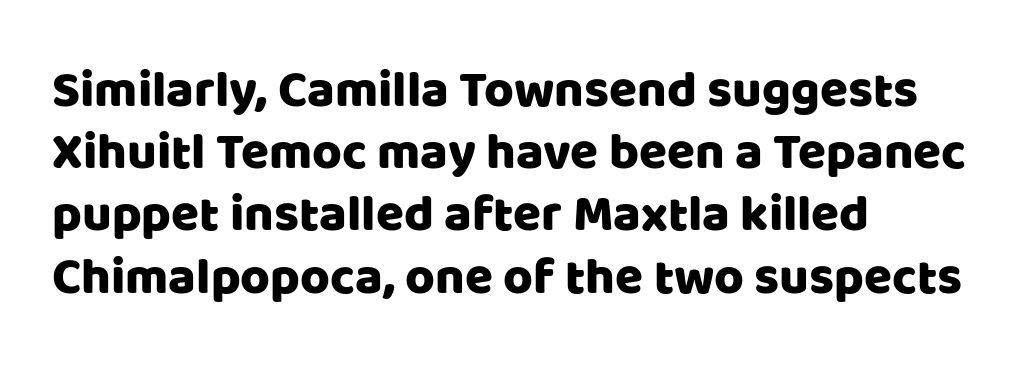
These lines are rendered in a variable-pitch font. It's the straight-up-and-down kind of type. Are there feet on the stems? There aren't — it's a sans. Bare-footed words on every line. Visually the block forms a straight wall on the left and a jagged coastline on the right. Default kerning and tracking; the words read as compact shapes.
